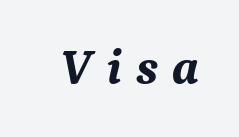
The image shows 50 px bold serif type, italic (leaning right); set unusually wide letter spacing (+0.28 em), not underlined; medium stroke contrast and a medium x-height.
